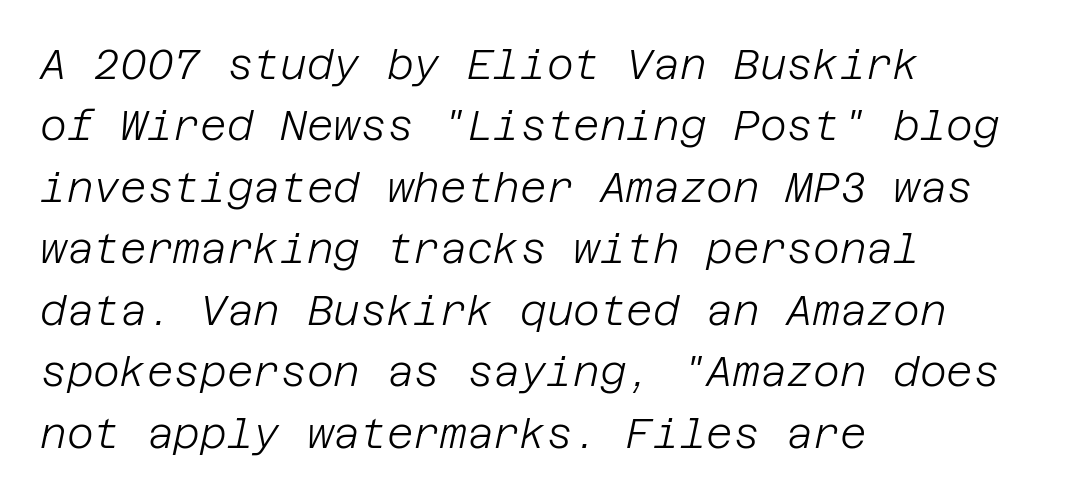
Notice how the stems are inclined rather than vertical — that's the hallmark of italics. A classic flush-left, rag-right setting is used for this passage. Beneath every word, the page is bare. Evenly set lines give the paragraph a standard silhouette.
